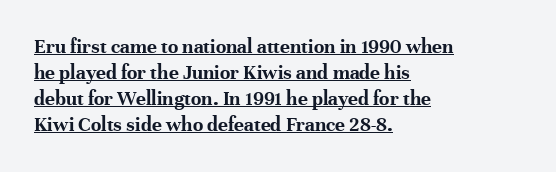
{"italic": "no", "bold": "yes", "underline": "yes", "align": "left", "line_spacing_ratio": 1.24, "letter_spacing": "normal", "letter_spacing_em": 0.0, "glyph_px": 21}
